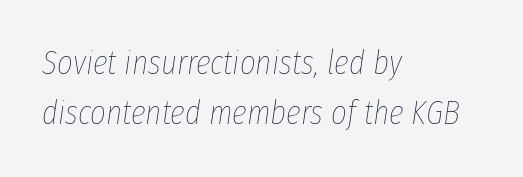
Q: Is the text bold? A: No.
Q: Is the text italic (slanted)? A: Yes, it leans right by about 8 degrees.
Q: Is the text underlined? A: No.
Q: How is the paragraph aligned? A: Left-aligned.
Q: Is the spacing between letters normal or unusually wide? A: Normal.
Q: Is the spacing between lines tight, normal or loose? A: Normal.
Q: Width (condensed, normal, or wide)? A: Condensed.
Q: Stroke contrast? A: Low.
Q: x-height? A: Medium.
Q: Monospaced? A: No.
